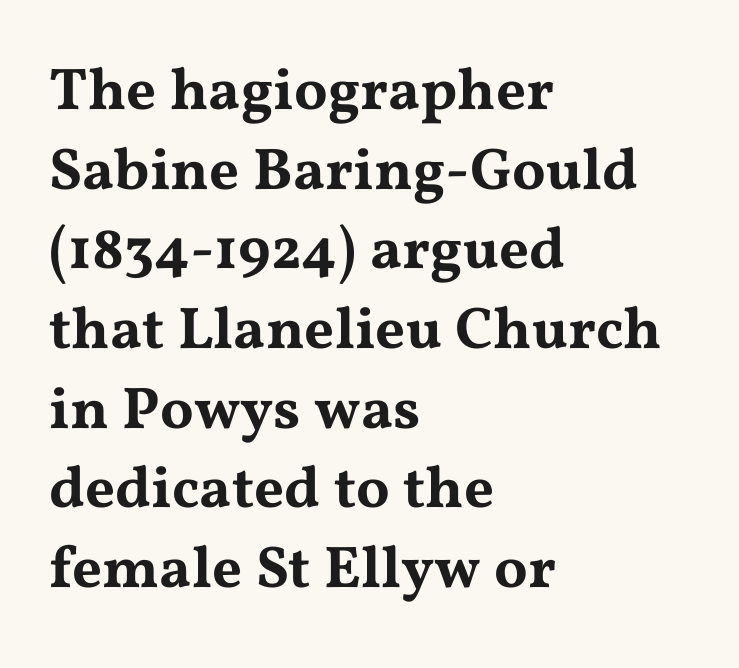
{"serif": "yes", "italic": "no", "width": "wide", "stroke_contrast": "medium", "x_height": "medium", "monospaced": "no", "underline": "no", "align": "left", "line_spacing": "normal", "line_spacing_ratio": 1.35, "letter_spacing": "normal", "letter_spacing_em": 0.0, "glyph_px": 59}
